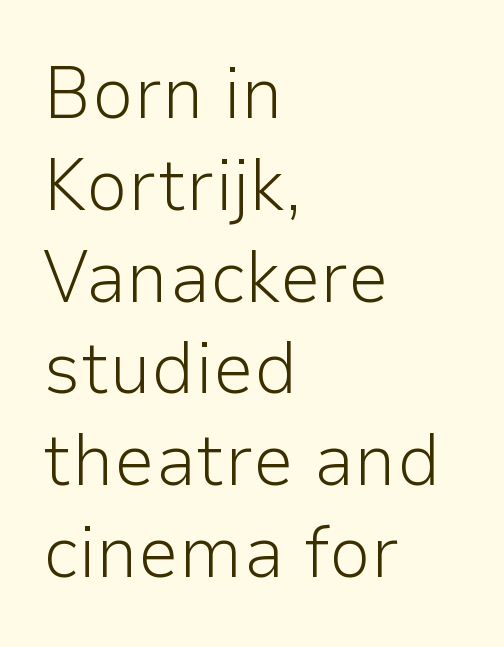
{"serif": "no", "italic": "no", "bold": "no", "weight": "light", "width": "normal", "stroke_contrast": "low", "x_height": "medium", "monospaced": "no", "underline": "no", "align": "left", "line_spacing_ratio": 1.24, "letter_spacing": "normal", "letter_spacing_em": 0.0, "glyph_px": 74}
